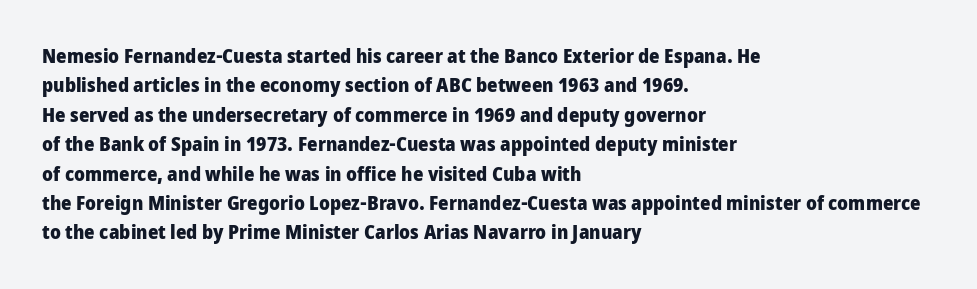
Q: Is the text bold? A: Yes.
Q: Is the text italic (slanted)? A: No, it is upright.
Q: Is the text underlined? A: No.
Q: How is the paragraph aligned? A: Left-aligned.
Q: Is the spacing between letters normal or unusually wide? A: Normal.
Q: Is the spacing between lines tight, normal or loose? A: Normal.
